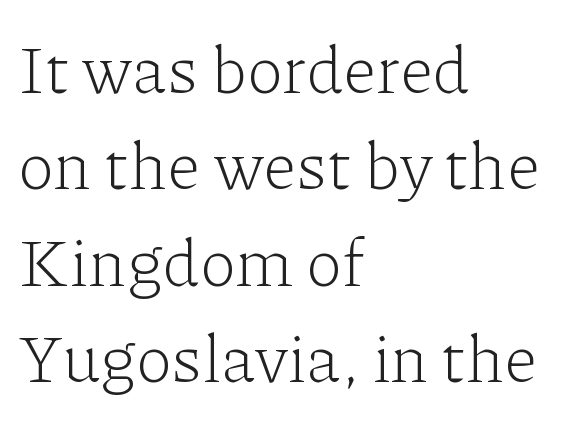
Q: Is the text bold? A: No.
Q: Is the text italic (slanted)? A: No, it is upright.
Q: Is the typeface a serif or a sans-serif typeface? A: Serif.
Q: Is the text underlined? A: No.
Q: How is the paragraph aligned? A: Left-aligned.
Q: Is the spacing between letters normal or unusually wide? A: Normal.
Q: Is the spacing between lines tight, normal or loose? A: Normal.
Q: Width (condensed, normal, or wide)? A: Normal.
Q: Stroke contrast? A: Low.
Q: x-height? A: Medium.
Q: Monospaced? A: No.
